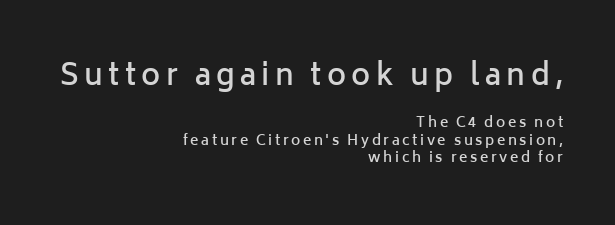
{"serif": "no", "italic": "no", "bold": "semi", "weight": "semibold", "width": "normal", "stroke_contrast": "low", "x_height": "medium", "monospaced": "no", "underline": "no", "align": "right", "line_spacing": "normal", "line_spacing_ratio": 1.25, "larger_block": "first", "size_ratio": 2.07, "glyph_px": 29}
